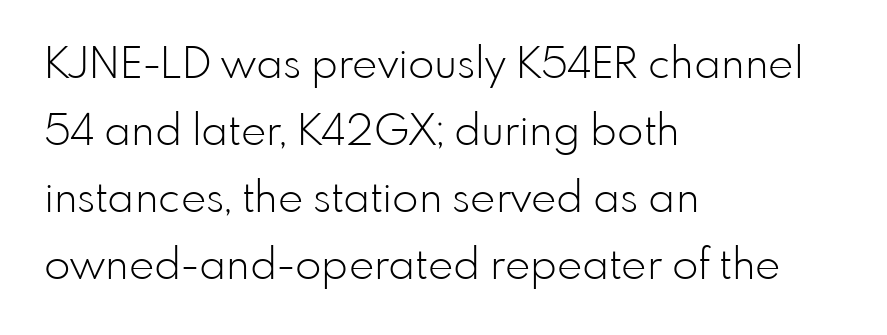
These lines are set flush left with a ragged right edge. Letter spacing: default. Varying glyph widths throughout — classic text-font behaviour. These lines were composed using upright roman letters. Caption: face not bold, strokes unweighted. The space between consecutive lines is moderate.
